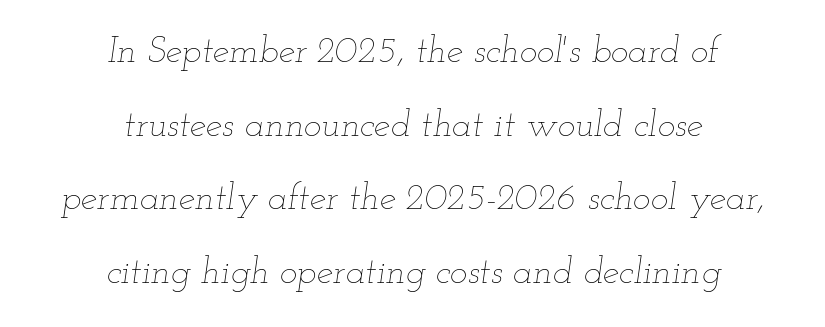
The text carries the slant typical of an italic or oblique font. These lines keep a tight, regular rhythm from letter to letter. Do the characters align in a grid? No, the font is proportional. A centered setting, common on invitations and titles, is used for this passage. Bare-footed words on every line. Notice the wide empty band between every row — that's loose leading.
